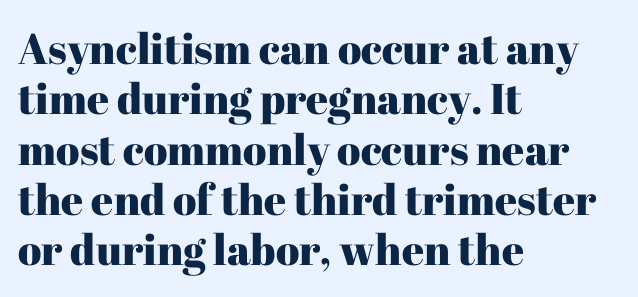
Do the characters align in a grid? No, the font is proportional. This rendering employs a face with finishing strokes, i.e., a serif. Ordinary non-slanted type is in use. A classic flush-left, rag-right setting is used for this passage. This rendering leaves character spacing at its baseline value.
